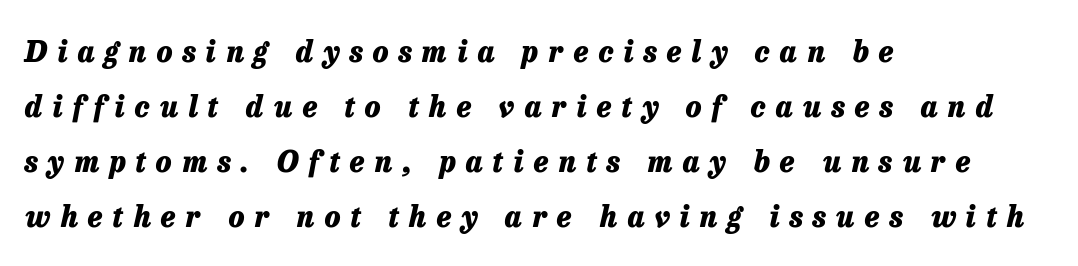
Q: Is the text bold? A: Yes.
Q: Is the text italic (slanted)? A: Yes, it leans right by about 13 degrees.
Q: Is the text underlined? A: No.
Q: How is the paragraph aligned? A: Left-aligned.
Q: Is the spacing between letters normal or unusually wide? A: Unusually wide.
Q: Is the spacing between lines tight, normal or loose? A: Loose.
Q: Width (condensed, normal, or wide)? A: Normal.
Q: Stroke contrast? A: Low.
Q: x-height? A: Medium.
Q: Monospaced? A: No.
